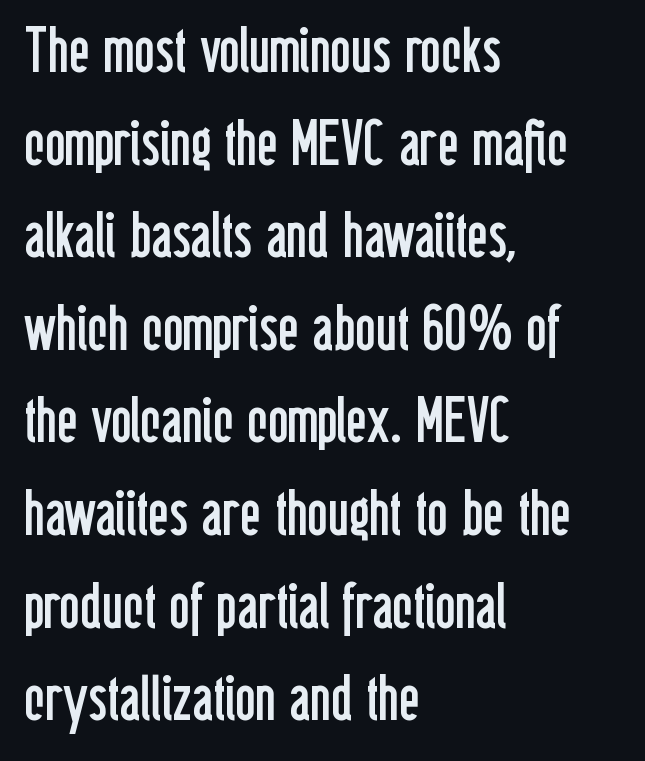
{"serif": "no", "italic": "no", "bold": "no", "weight": "regular", "width": "condensed", "stroke_contrast": "low", "x_height": "medium", "monospaced": "no", "underline": "no", "align": "left", "line_spacing": "normal", "line_spacing_ratio": 1.47, "letter_spacing": "normal", "letter_spacing_em": 0.0, "glyph_px": 63}
